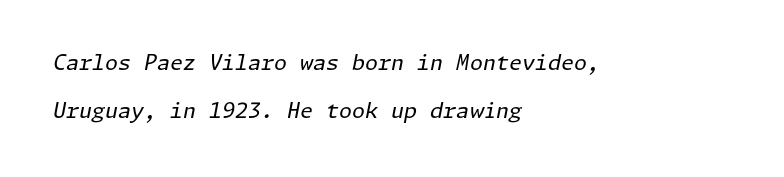
{"italic": "yes", "lean": "right", "slant_degrees": 11, "bold": "no", "underline": "no", "align": "left", "line_spacing": "loose", "line_spacing_ratio": 2.29, "letter_spacing": "normal", "letter_spacing_em": 0.0, "glyph_px": 21}
